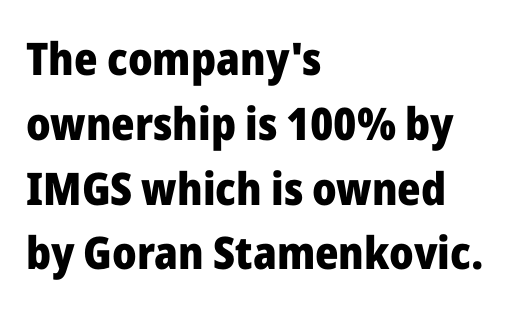
{"serif": "no", "italic": "no", "bold": "yes", "weight": "heavy", "width": "normal", "stroke_contrast": "low", "x_height": "medium", "monospaced": "no", "underline": "no", "align": "left", "line_spacing": "normal", "line_spacing_ratio": 1.44, "letter_spacing": "normal", "letter_spacing_em": 0.0, "glyph_px": 45}
